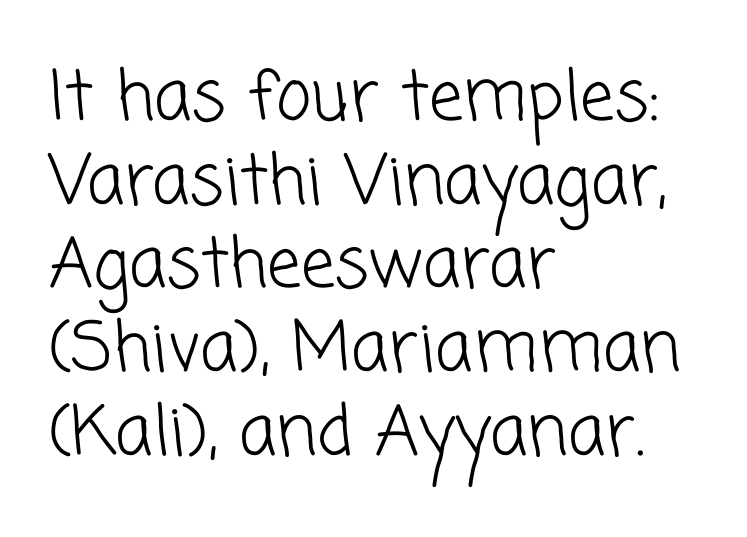
The image shows 68 px light sans-serif type; set left-aligned, line spacing 1.23x, normal letter spacing, not underlined; low stroke contrast and a medium x-height.
